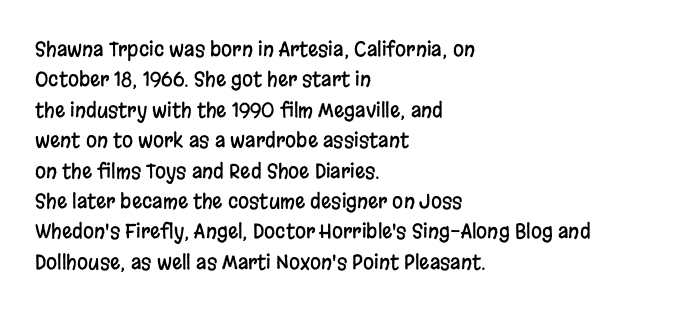
Q: Is the text italic (slanted)? A: No, it is upright.
Q: Is the text underlined? A: No.
Q: How is the paragraph aligned? A: Left-aligned.
Q: Is the spacing between letters normal or unusually wide? A: Normal.
Q: Is the spacing between lines tight, normal or loose? A: Normal.
